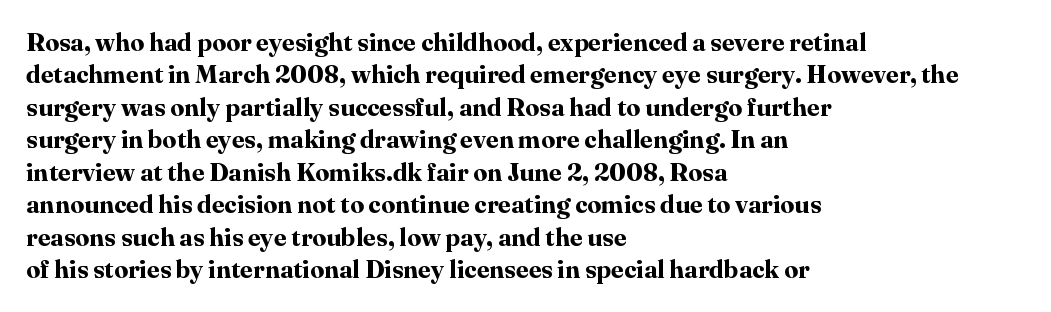
A typesetter would mark this as roman, not italic. The strokes are fattened all the way to bold. Beneath every word, the page is bare. The letters sit at their default tracking, neither squeezed nor spread. Notice how the passage keeps a crisp vertical edge on the left only. The lines sit at an ordinary, default distance from one another.
